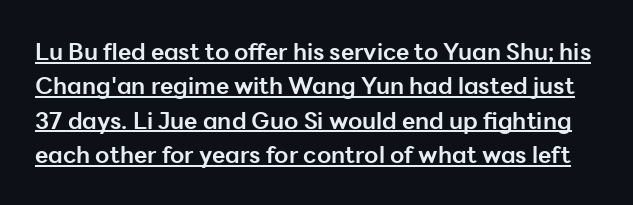
{"italic": "no", "bold": "yes", "underline": "yes", "line_spacing": "normal", "line_spacing_ratio": 1.49, "letter_spacing": "normal", "letter_spacing_em": 0.0, "glyph_px": 23}
